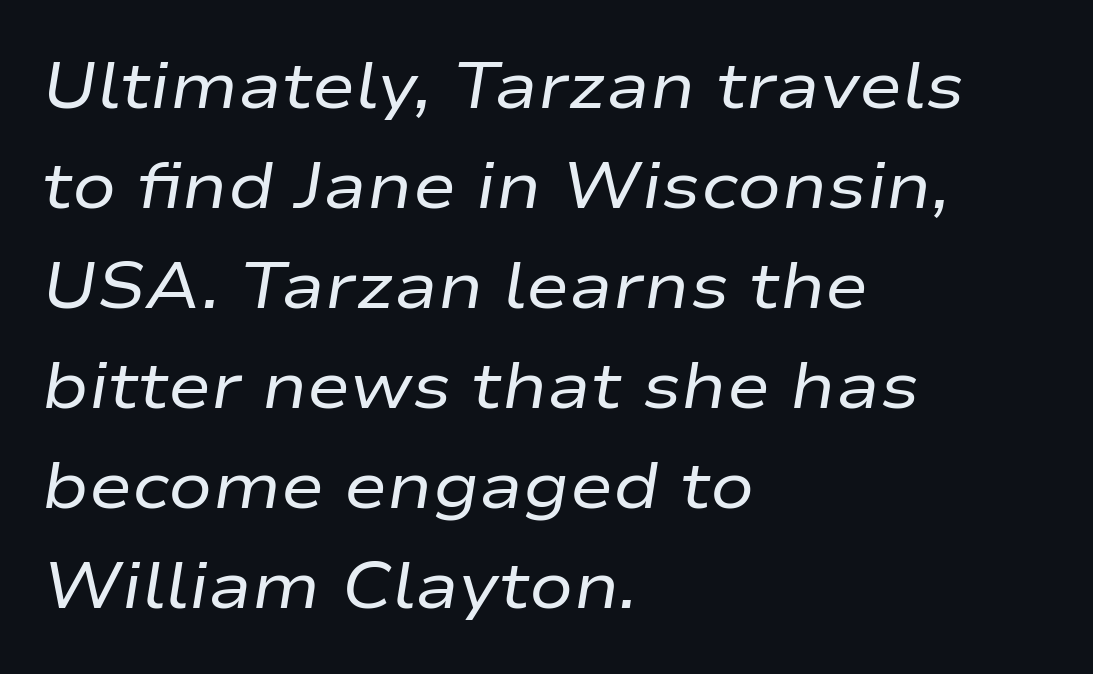
The image shows 65 px regular-weight, wide type, italic (leaning right); set left-aligned, normal line spacing (1.54x), normal letter spacing, not underlined; low stroke contrast and a medium x-height.
